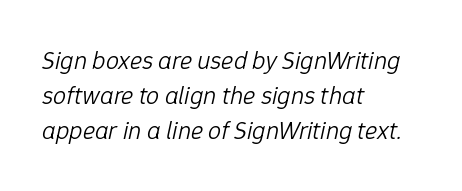
A normal amount of white space separates one row of letters from the next. Look at the tracking — it's just the regular setting, nothing added. Underlining? Definitely not there. Weight class: somewhere from thin through regular.
